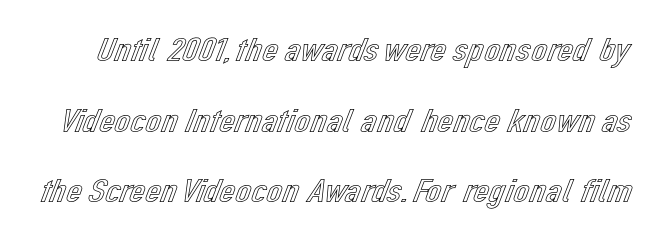
Each letter keeps its own natural width here, so spacing adapts to shape. The designer dialed line spacing up above the default. Underline: absent. Inter-character spacing is left at the font's built-in metrics.
